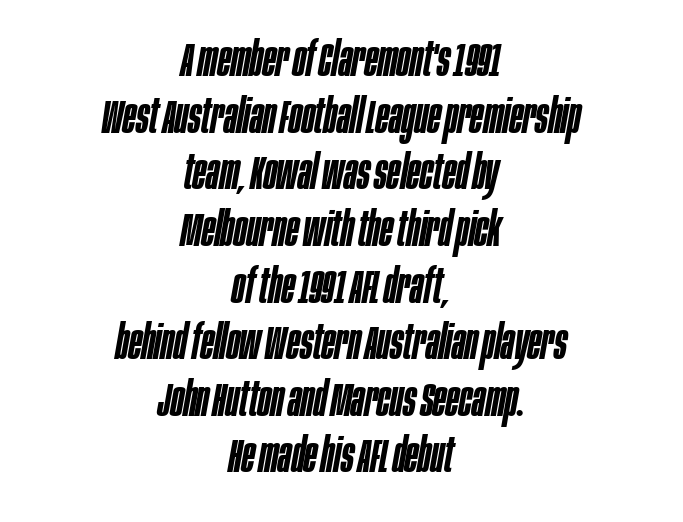
{"italic": "yes", "lean": "right", "slant_degrees": 10, "bold": "semi", "weight": "semibold", "width": "condensed", "stroke_contrast": "low", "x_height": "large", "monospaced": "no", "underline": "no", "align": "center", "line_spacing_ratio": 1.18, "letter_spacing": "normal", "letter_spacing_em": 0.0, "glyph_px": 48}
